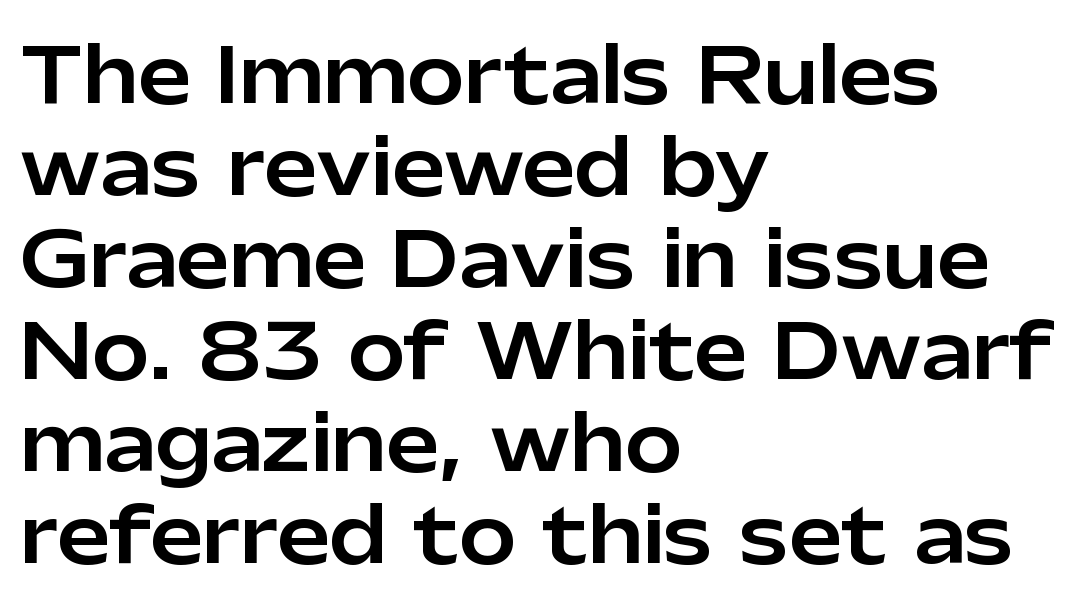
{"serif": "no", "italic": "no", "width": "normal", "stroke_contrast": "low", "x_height": "medium", "monospaced": "no", "underline": "no", "align": "left", "line_spacing_ratio": 1.21, "letter_spacing": "normal", "letter_spacing_em": 0.0, "glyph_px": 76}
